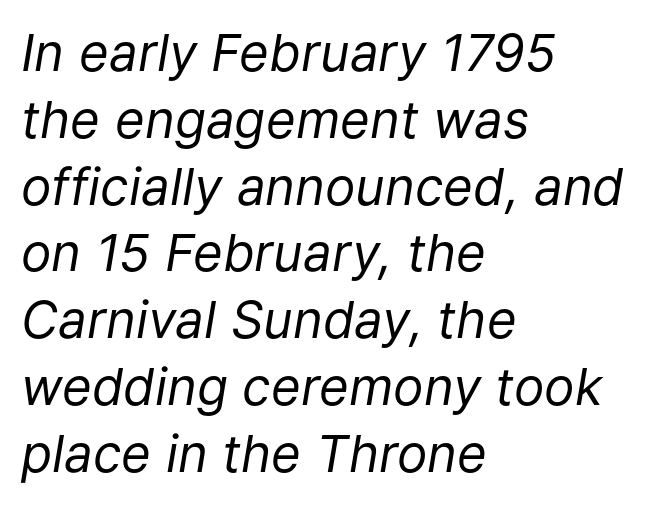
Q: Is the text bold? A: No.
Q: Is the text italic (slanted)? A: Yes, it leans right by about 9 degrees.
Q: Is the text underlined? A: No.
Q: How is the paragraph aligned? A: Left-aligned.
Q: Is the spacing between letters normal or unusually wide? A: Normal.
Q: Is the spacing between lines tight, normal or loose? A: Normal.
Q: Width (condensed, normal, or wide)? A: Normal.
Q: Stroke contrast? A: Low.
Q: x-height? A: Medium.
Q: Monospaced? A: No.
